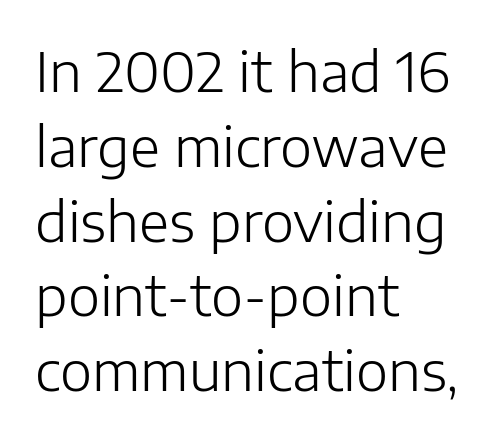
{"serif": "no", "italic": "no", "bold": "no", "weight": "light", "width": "normal", "stroke_contrast": "low", "x_height": "medium", "monospaced": "no", "underline": "no", "align": "left", "line_spacing": "normal", "line_spacing_ratio": 1.36, "letter_spacing": "normal", "letter_spacing_em": 0.0, "glyph_px": 55}
